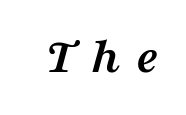
The image shows 50 px semibold, wide serif type, italic (leaning right); set unusually wide letter spacing (+0.31 em), not underlined; medium stroke contrast and a medium x-height.
